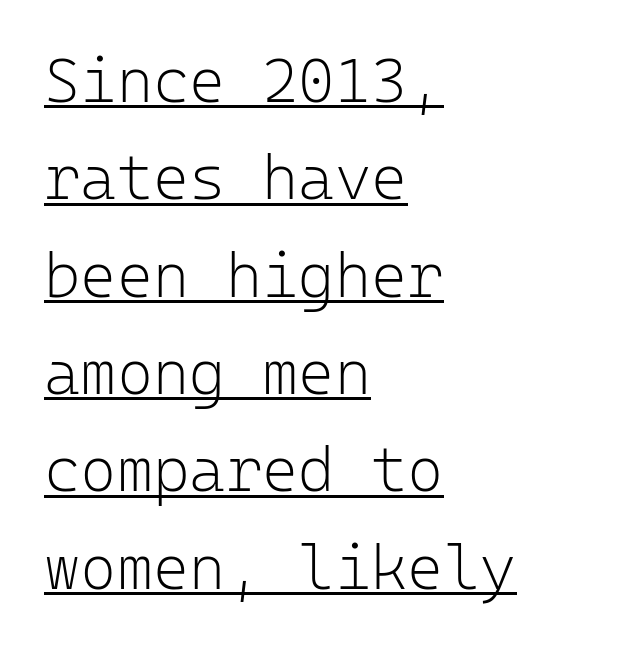
Q: Is the text bold? A: No.
Q: Is the text italic (slanted)? A: No, it is upright.
Q: Is the typeface a serif or a sans-serif typeface? A: Sans-serif.
Q: Is the text underlined? A: Yes.
Q: How is the paragraph aligned? A: Left-aligned.
Q: Is the spacing between letters normal or unusually wide? A: Normal.
Q: Is the spacing between lines tight, normal or loose? A: Normal.
Q: Width (condensed, normal, or wide)? A: Normal.
Q: Stroke contrast? A: Low.
Q: x-height? A: Medium.
Q: Monospaced? A: Yes.
